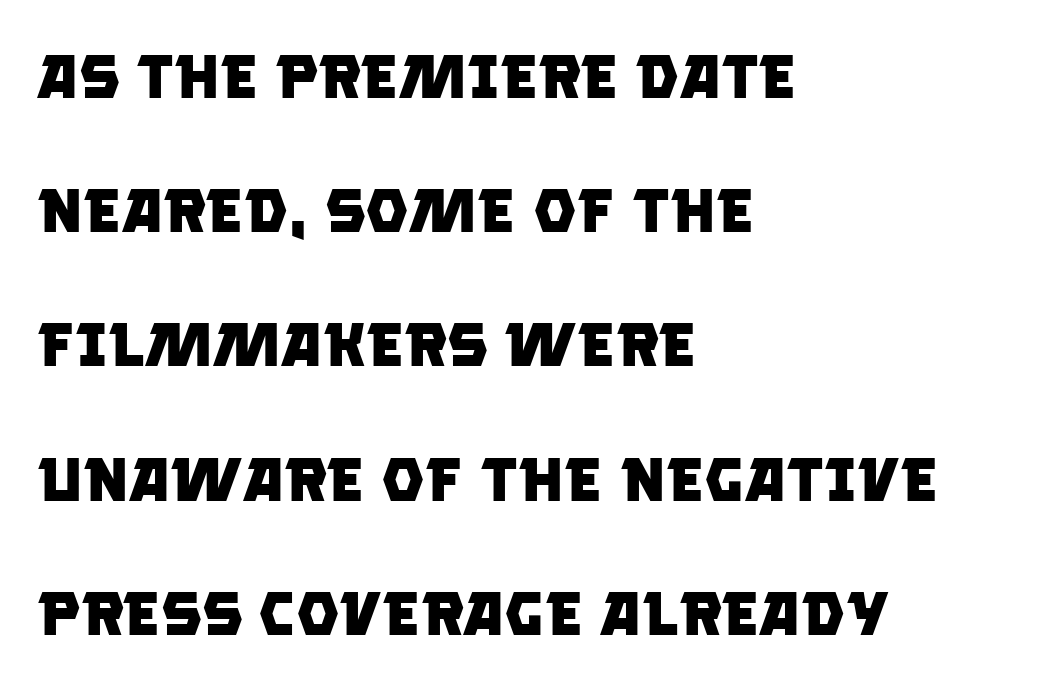
The image shows 61 px heavy sans-serif type; set left-aligned, loose line spacing (2.2x), normal letter spacing, not underlined; low stroke contrast and a large x-height.
